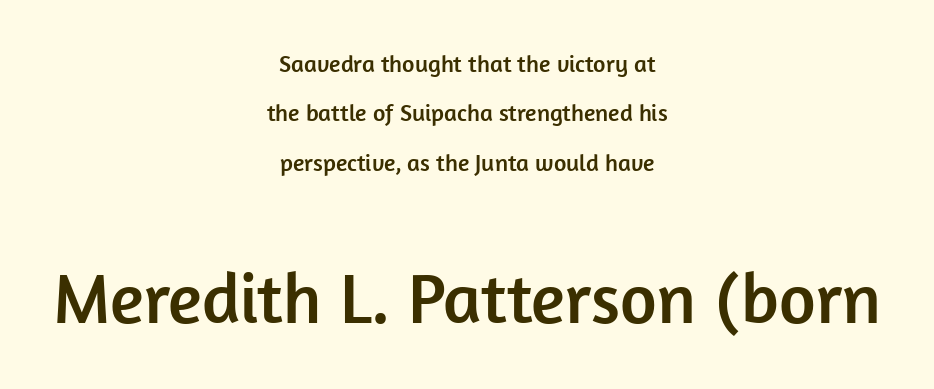
A sans-serif font was chosen for this passage. Typesetter's note — lower block bumped up in size, upper block left smaller. These lines are rendered in a variable-pitch font. A typesetter would mark this as roman, not italic. Layout note: lines centered.
